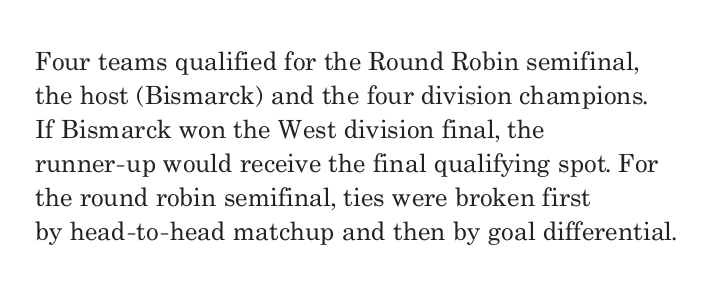
Q: Is the text bold? A: No.
Q: Is the text italic (slanted)? A: No, it is upright.
Q: Is the text underlined? A: No.
Q: How is the paragraph aligned? A: Left-aligned.
Q: Is the spacing between letters normal or unusually wide? A: Normal.
Q: Is the spacing between lines tight, normal or loose? A: Normal.
